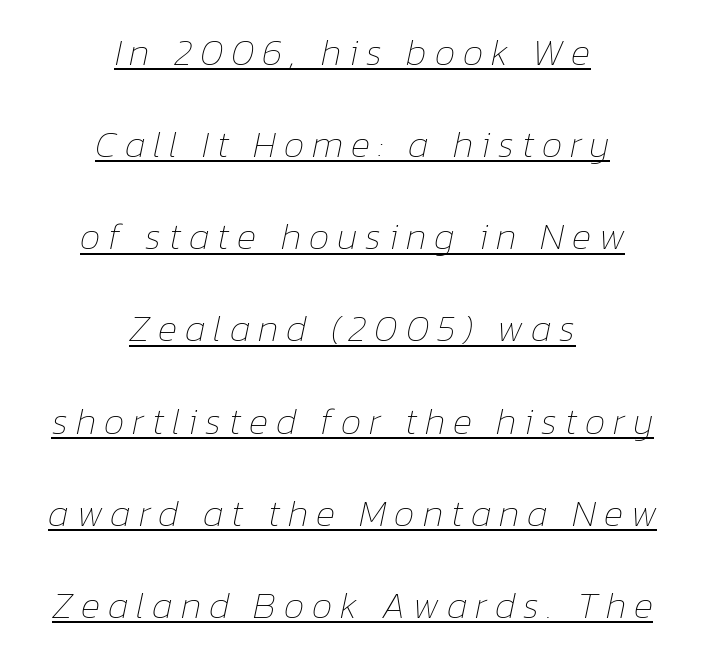
Vertically, the passage feels expansive, rows floating well apart. Caption: lettering with a line underneath. The rendering uses natural spacing where letterforms have individual widths. Is the type heavy? It reads as light-to-regular instead. Would a proofreader flag this as italicized? Yes.
